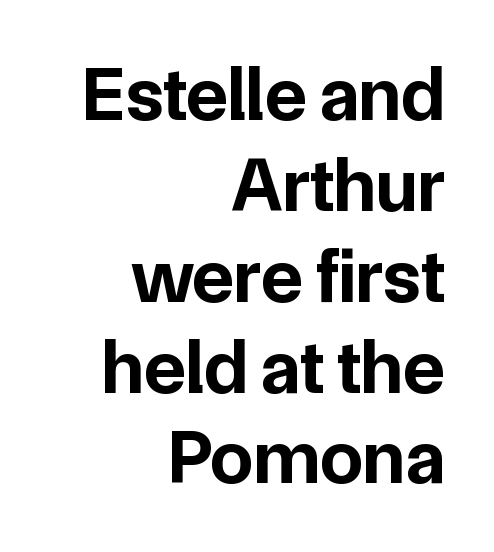
Q: Is the text bold? A: Yes.
Q: Is the text italic (slanted)? A: No, it is upright.
Q: Is the typeface a serif or a sans-serif typeface? A: Sans-serif.
Q: Is the text underlined? A: No.
Q: How is the paragraph aligned? A: Right-aligned.
Q: Is the spacing between letters normal or unusually wide? A: Normal.
Q: Width (condensed, normal, or wide)? A: Normal.
Q: Stroke contrast? A: Low.
Q: x-height? A: Medium.
Q: Monospaced? A: No.
